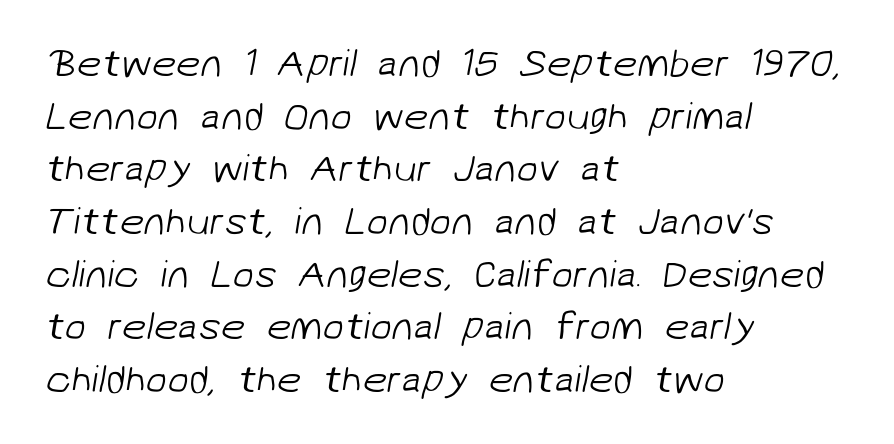
The image shows 39 px light sans-serif type; set left-aligned, normal line spacing (1.35x), normal letter spacing, not underlined; low stroke contrast and a medium x-height.
